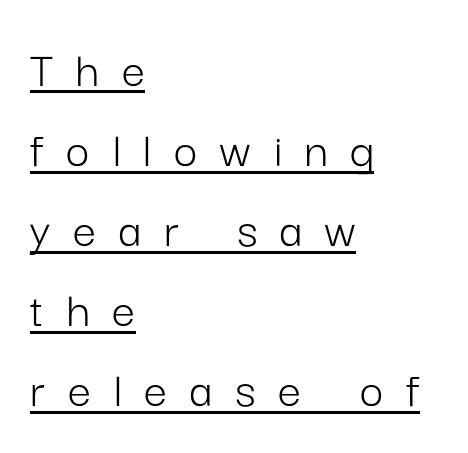
The image shows 52 px light sans-serif type, upright; set left-aligned, normal line spacing (1.54x), unusually wide letter spacing (+0.44 em), underlined; low stroke contrast and a medium x-height.
